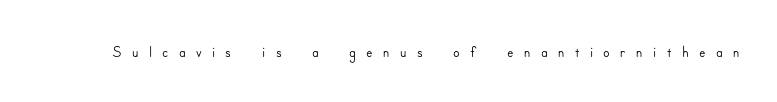
Q: Is the text italic (slanted)? A: No, it is upright.
Q: Is the text underlined? A: No.
Q: Is the spacing between letters normal or unusually wide? A: Unusually wide.
